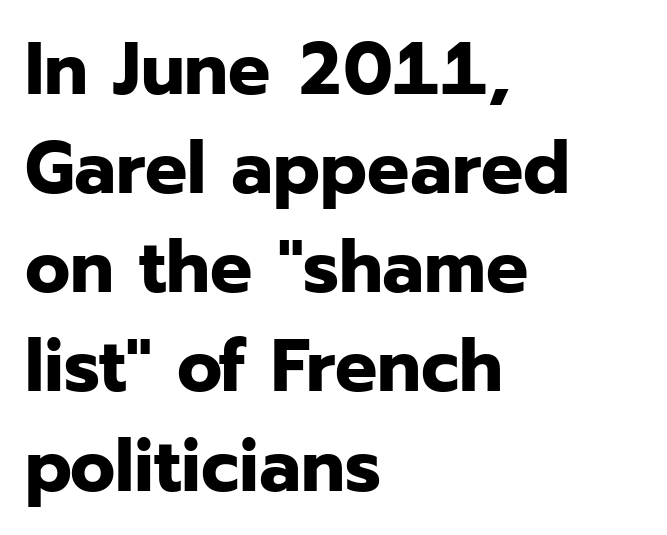
Q: Is the text bold? A: Yes.
Q: Is the text italic (slanted)? A: No, it is upright.
Q: Is the typeface a serif or a sans-serif typeface? A: Sans-serif.
Q: Is the text underlined? A: No.
Q: How is the paragraph aligned? A: Left-aligned.
Q: Is the spacing between letters normal or unusually wide? A: Normal.
Q: Is the spacing between lines tight, normal or loose? A: Normal.
Q: Width (condensed, normal, or wide)? A: Normal.
Q: Stroke contrast? A: Low.
Q: x-height? A: Medium.
Q: Monospaced? A: No.
